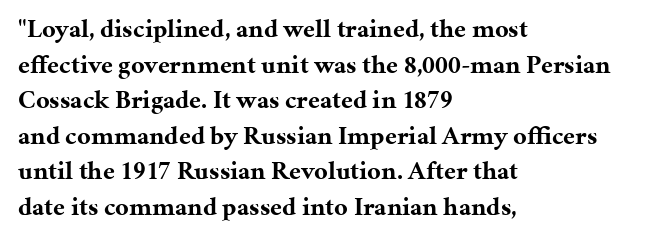
The image shows 26 px bold type, upright; set left-aligned, normal line spacing (1.37x), normal letter spacing, not underlined.
